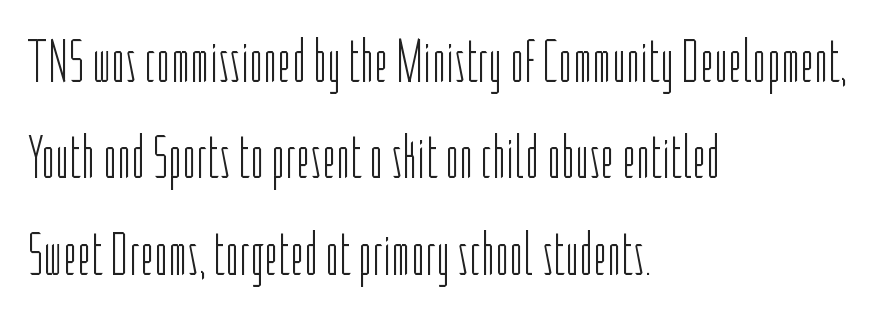
Q: Is the text bold? A: No.
Q: Is the text italic (slanted)? A: No, it is upright.
Q: Is the typeface a serif or a sans-serif typeface? A: Sans-serif.
Q: Is the text underlined? A: No.
Q: How is the paragraph aligned? A: Left-aligned.
Q: Is the spacing between letters normal or unusually wide? A: Normal.
Q: Is the spacing between lines tight, normal or loose? A: Normal.
Q: Width (condensed, normal, or wide)? A: Condensed.
Q: Stroke contrast? A: Low.
Q: x-height? A: Medium.
Q: Monospaced? A: No.
